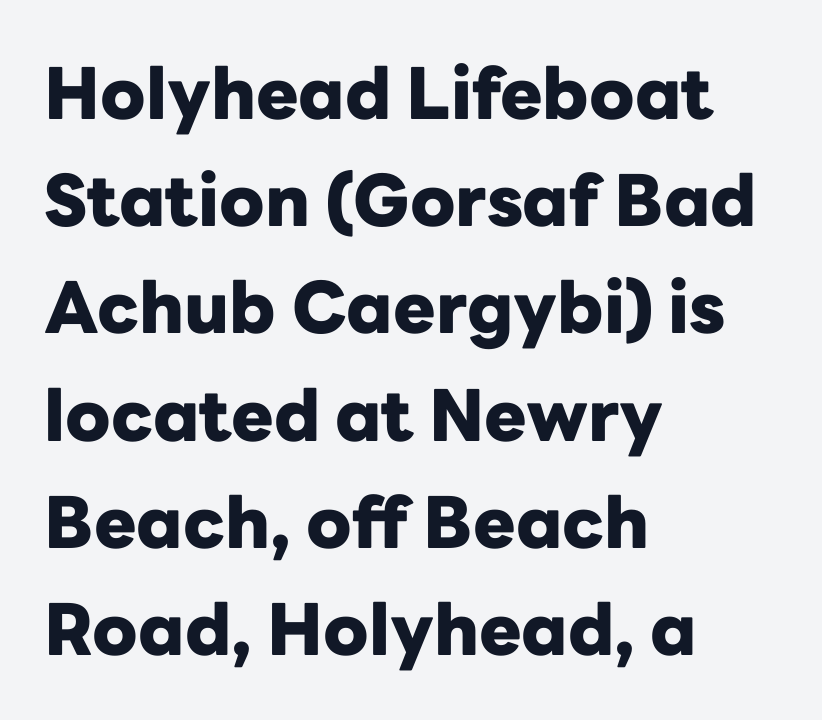
{"serif": "no", "italic": "no", "bold": "yes", "weight": "heavy", "width": "normal", "stroke_contrast": "low", "x_height": "medium", "monospaced": "no", "underline": "no", "align": "left", "line_spacing": "normal", "line_spacing_ratio": 1.51, "letter_spacing": "normal", "letter_spacing_em": 0.0, "glyph_px": 71}
